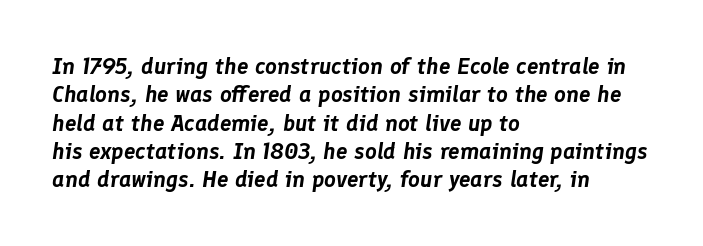
{"italic": "yes", "lean": "right", "slant_degrees": 8, "underline": "no", "align": "left", "line_spacing_ratio": 1.23, "letter_spacing": "normal", "letter_spacing_em": 0.0, "glyph_px": 23}
